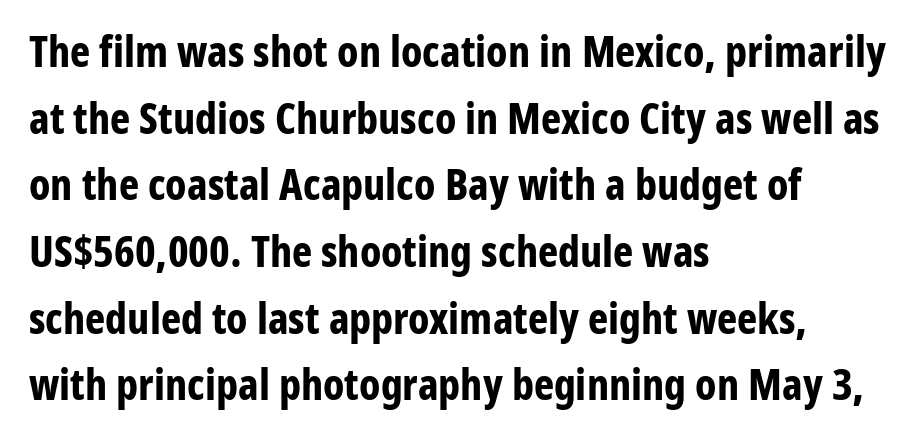
Letterform terminals end flat and unadorned throughout the passage. Leftover space on each line is placed entirely after the last word. When letters stand straight like this, we call the style roman or upright. The passage shown is emphatically bold.
